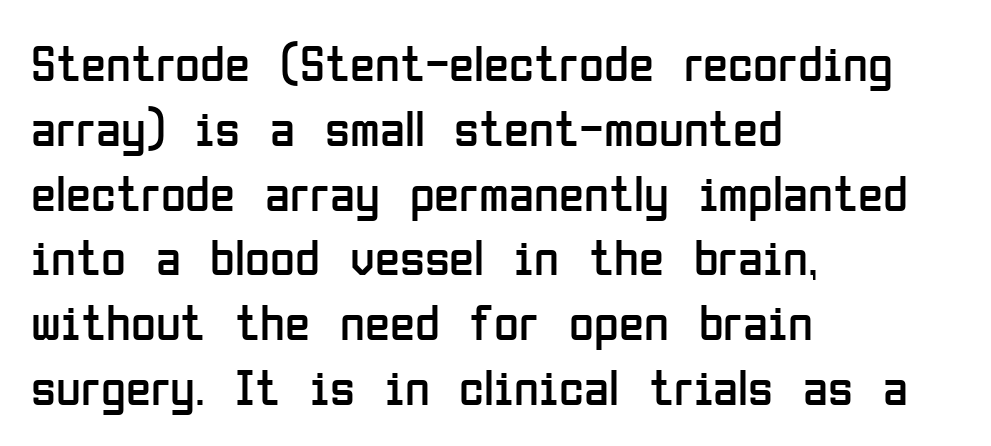
Q: Is the text bold? A: No.
Q: Is the text italic (slanted)? A: No, it is upright.
Q: Is the typeface a serif or a sans-serif typeface? A: Sans-serif.
Q: Is the text underlined? A: No.
Q: How is the paragraph aligned? A: Left-aligned.
Q: Is the spacing between letters normal or unusually wide? A: Normal.
Q: Is the spacing between lines tight, normal or loose? A: Normal.
Q: Width (condensed, normal, or wide)? A: Condensed.
Q: Stroke contrast? A: Low.
Q: x-height? A: Medium.
Q: Monospaced? A: No.
